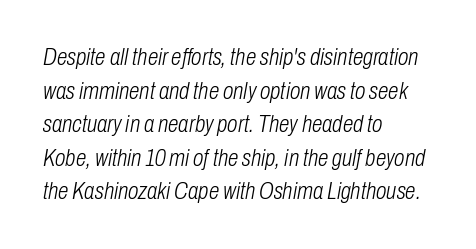
Q: Is the text bold? A: No.
Q: Is the text italic (slanted)? A: Yes, it leans right by about 10 degrees.
Q: Is the text underlined? A: No.
Q: How is the paragraph aligned? A: Left-aligned.
Q: Is the spacing between letters normal or unusually wide? A: Normal.
Q: Is the spacing between lines tight, normal or loose? A: Normal.
